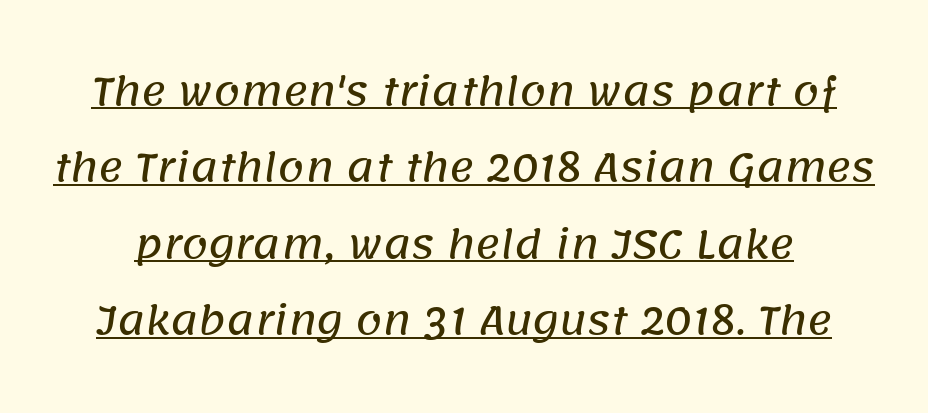
The image shows 38 px sans-serif type; set loose line spacing (2.01x), normal letter spacing, underlined; low stroke contrast and a large x-height.
